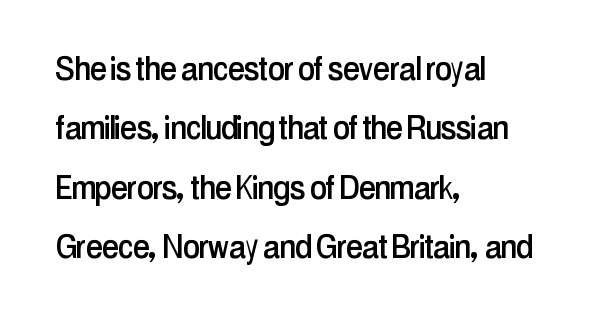
If you drew a line through each stem, it would be perfectly vertical. Evenly set lines give the paragraph a standard silhouette. Standard letterfit; no display-style spreading of the glyphs. Rule under the text: the space is simply empty.
